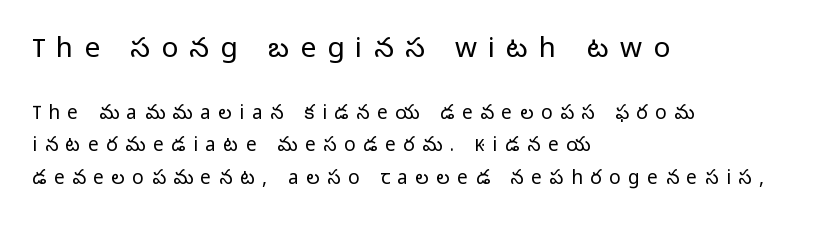
Q: Is the text bold? A: No.
Q: Is the text italic (slanted)? A: No, it is upright.
Q: Is the typeface a serif or a sans-serif typeface? A: Sans-serif.
Q: Is the text underlined? A: No.
Q: How is the paragraph aligned? A: Left-aligned.
Q: Is the spacing between letters normal or unusually wide? A: Unusually wide.
Q: Is the spacing between lines tight, normal or loose? A: Normal.
Q: Which block of text is set in a larger size, the first (top) or the second (bottom)? A: The first (top) one.
Q: Width (condensed, normal, or wide)? A: Normal.
Q: Stroke contrast? A: Low.
Q: x-height? A: Medium.
Q: Monospaced? A: No.
